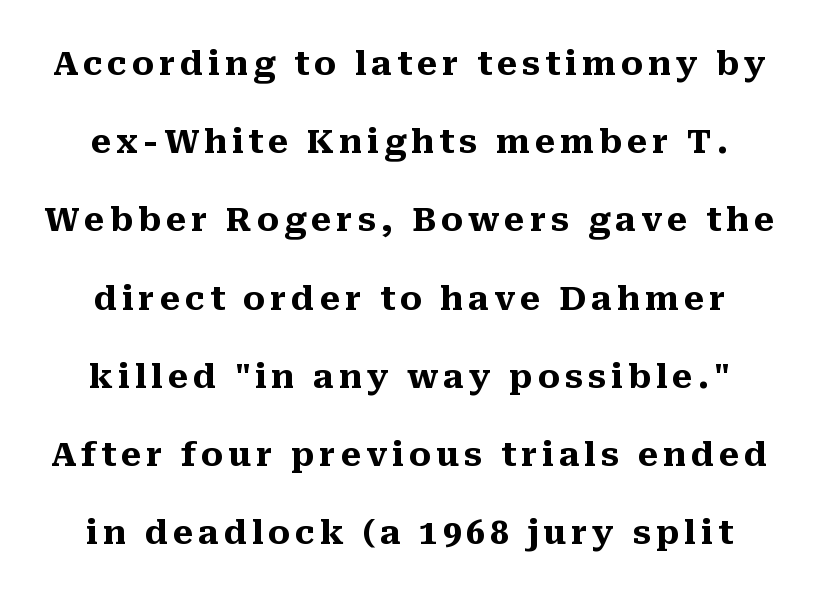
Q: Is the text bold? A: Yes.
Q: Is the text italic (slanted)? A: No, it is upright.
Q: Is the typeface a serif or a sans-serif typeface? A: Serif.
Q: Is the text underlined? A: No.
Q: Is the spacing between lines tight, normal or loose? A: Loose.
Q: Width (condensed, normal, or wide)? A: Normal.
Q: Stroke contrast? A: Medium.
Q: x-height? A: Medium.
Q: Monospaced? A: No.
